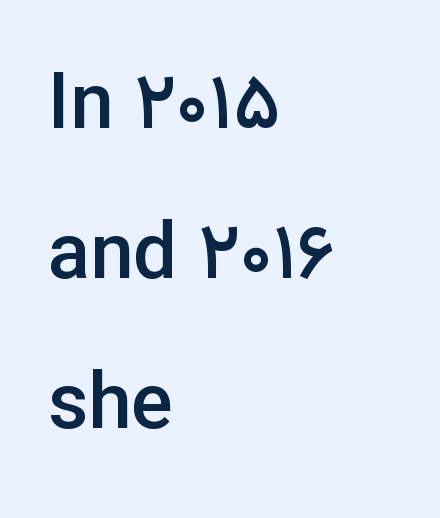
Q: Is the text bold? A: Semi-bold.
Q: Is the text italic (slanted)? A: No, it is upright.
Q: Is the typeface a serif or a sans-serif typeface? A: Sans-serif.
Q: Is the text underlined? A: No.
Q: How is the paragraph aligned? A: Left-aligned.
Q: Is the spacing between letters normal or unusually wide? A: Normal.
Q: Is the spacing between lines tight, normal or loose? A: Loose.
Q: Width (condensed, normal, or wide)? A: Normal.
Q: Stroke contrast? A: Low.
Q: x-height? A: Medium.
Q: Monospaced? A: No.
